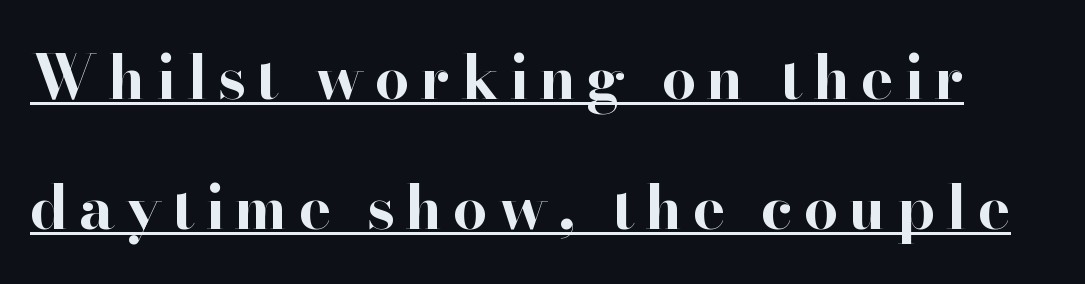
Q: Is the text bold? A: Yes.
Q: Is the text italic (slanted)? A: No, it is upright.
Q: Is the typeface a serif or a sans-serif typeface? A: Serif.
Q: Is the text underlined? A: Yes.
Q: Is the spacing between lines tight, normal or loose? A: Loose.
Q: Width (condensed, normal, or wide)? A: Normal.
Q: Stroke contrast? A: High.
Q: x-height? A: Small.
Q: Monospaced? A: No.
